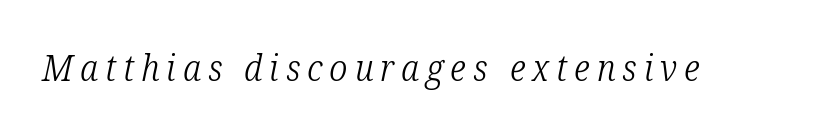
{"serif": "yes", "italic": "yes", "lean": "right", "slant_degrees": 12, "bold": "no", "weight": "light", "width": "condensed", "stroke_contrast": "low", "x_height": "medium", "monospaced": "no", "underline": "no", "glyph_px": 36}
